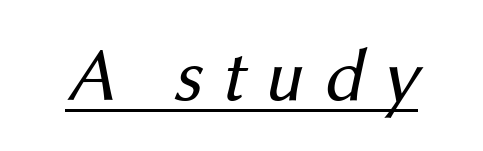
Does extra space separate the letters? Yes, quite a lot of it. Weight: not bold — regular or lighter. Notice how the stems are inclined rather than vertical — that's the hallmark of italics. Is this a fixed-width face? No — the glyphs have proportional, varying widths. Descenders here cross a horizontal rule under the line.
